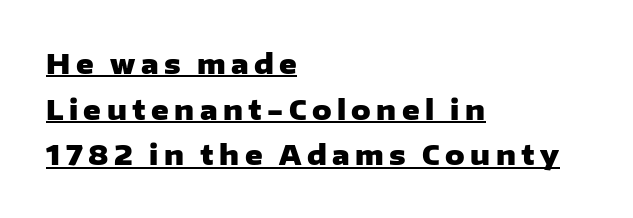
Q: Is the text bold? A: Yes.
Q: Is the text italic (slanted)? A: No, it is upright.
Q: Is the text underlined? A: Yes.
Q: How is the paragraph aligned? A: Left-aligned.
Q: Is the spacing between letters normal or unusually wide? A: Unusually wide.
Q: Is the spacing between lines tight, normal or loose? A: Normal.
